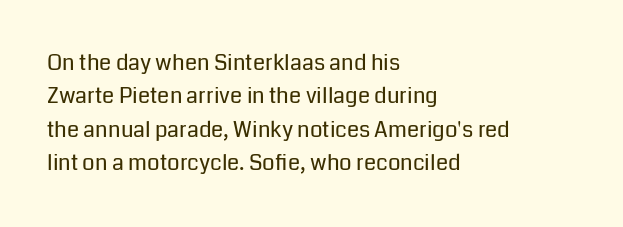
The image shows 22 px text type, upright; set left-aligned, normal line spacing (1.52x), normal letter spacing, not underlined.
